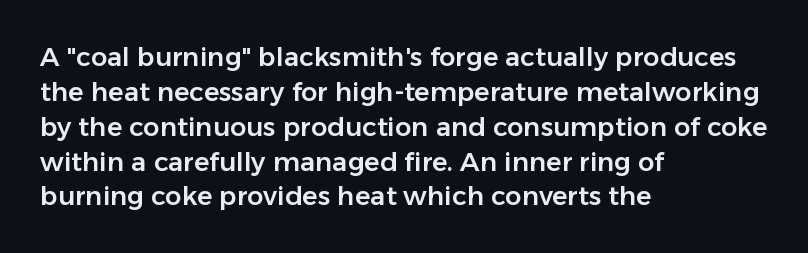
{"italic": "no", "underline": "no", "align": "left", "line_spacing": "normal", "line_spacing_ratio": 1.34, "letter_spacing": "normal", "letter_spacing_em": 0.0, "glyph_px": 26}
